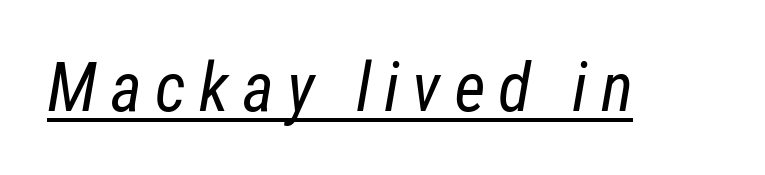
The image shows 68 px regular-weight, condensed type, italic (leaning right); set underlined; low stroke contrast and a medium x-height.
